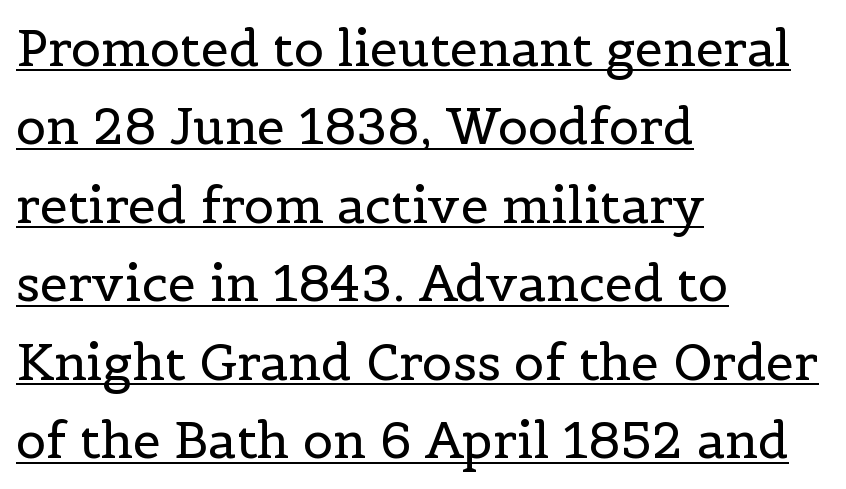
{"serif": "yes", "italic": "no", "bold": "no", "weight": "regular", "width": "normal", "x_height": "medium", "monospaced": "no", "underline": "yes", "align": "left", "line_spacing": "normal", "line_spacing_ratio": 1.57, "letter_spacing": "normal", "letter_spacing_em": 0.0, "glyph_px": 50}
